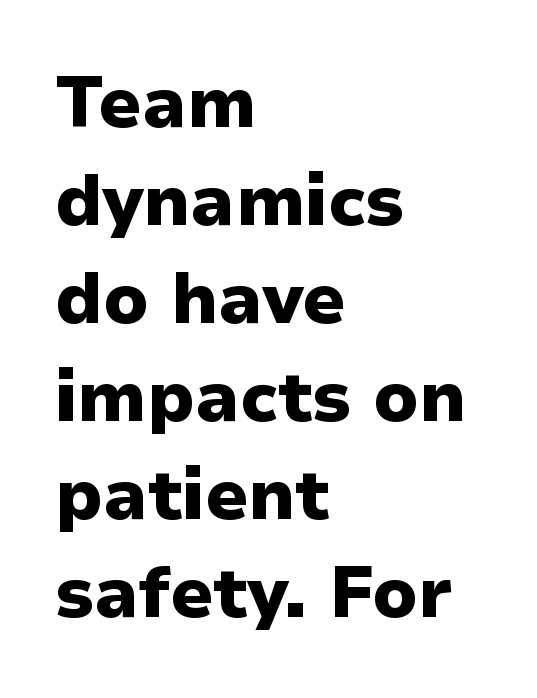
The image shows 71 px heavy sans-serif type, upright; set left-aligned, normal line spacing (1.38x), normal letter spacing, not underlined; low stroke contrast and a medium x-height.
